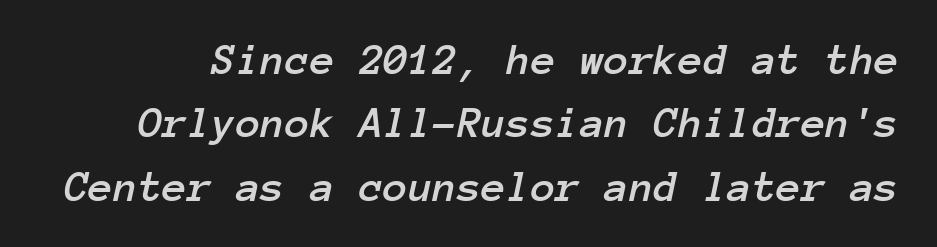
Q: Is the text italic (slanted)? A: Yes, it leans right by about 12 degrees.
Q: Is the text underlined? A: No.
Q: Is the spacing between letters normal or unusually wide? A: Normal.
Q: Is the spacing between lines tight, normal or loose? A: Normal.
Q: Width (condensed, normal, or wide)? A: Normal.
Q: Stroke contrast? A: Low.
Q: x-height? A: Medium.
Q: Monospaced? A: Yes.
